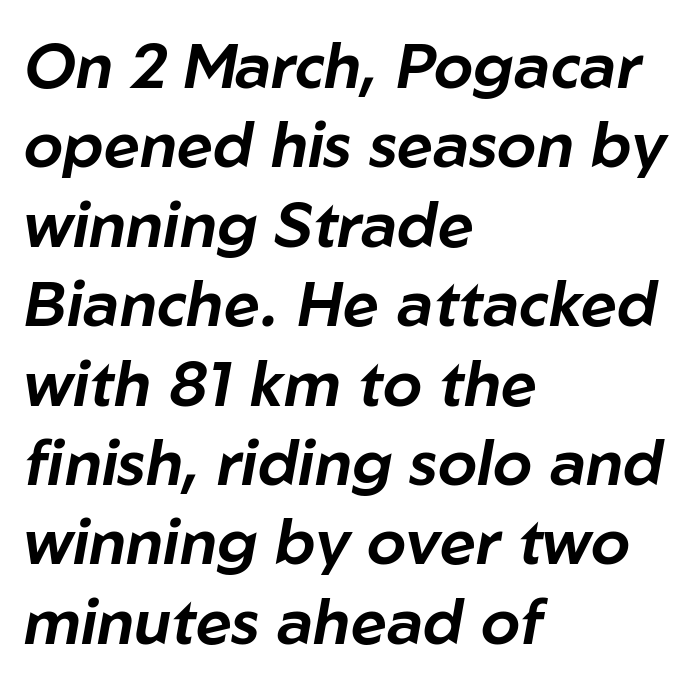
{"italic": "yes", "lean": "right", "slant_degrees": 10, "width": "normal", "stroke_contrast": "low", "x_height": "medium", "monospaced": "no", "underline": "no", "align": "left", "line_spacing": "normal", "line_spacing_ratio": 1.26, "letter_spacing": "normal", "letter_spacing_em": 0.0, "glyph_px": 63}
